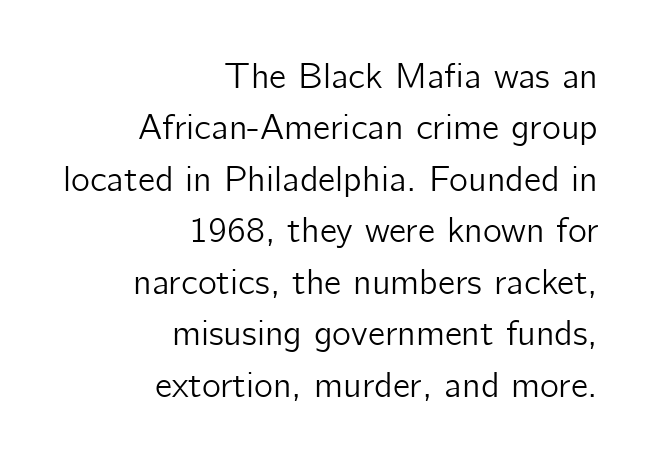
{"serif": "no", "italic": "no", "width": "normal", "stroke_contrast": "low", "x_height": "medium", "monospaced": "no", "underline": "no", "align": "right", "line_spacing": "normal", "line_spacing_ratio": 1.43, "letter_spacing": "normal", "letter_spacing_em": 0.0, "glyph_px": 36}
